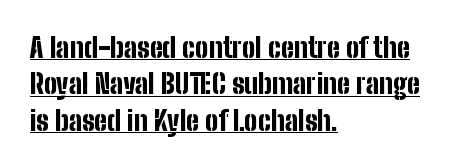
Q: Is the text bold? A: Yes.
Q: Is the text italic (slanted)? A: No, it is upright.
Q: Is the typeface a serif or a sans-serif typeface? A: Sans-serif.
Q: Is the text underlined? A: Yes.
Q: How is the paragraph aligned? A: Left-aligned.
Q: Is the spacing between letters normal or unusually wide? A: Normal.
Q: Is the spacing between lines tight, normal or loose? A: Normal.
Q: Width (condensed, normal, or wide)? A: Condensed.
Q: Stroke contrast? A: Low.
Q: x-height? A: Medium.
Q: Monospaced? A: No.
